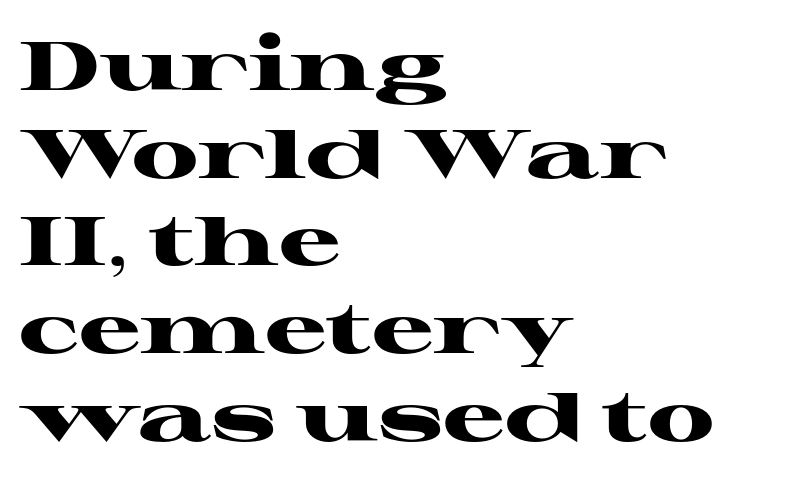
{"serif": "yes", "italic": "no", "bold": "yes", "weight": "heavy", "width": "wide", "stroke_contrast": "high", "x_height": "medium", "monospaced": "no", "underline": "no", "align": "left", "line_spacing": "normal", "line_spacing_ratio": 1.27, "letter_spacing": "normal", "letter_spacing_em": 0.0, "glyph_px": 69}
